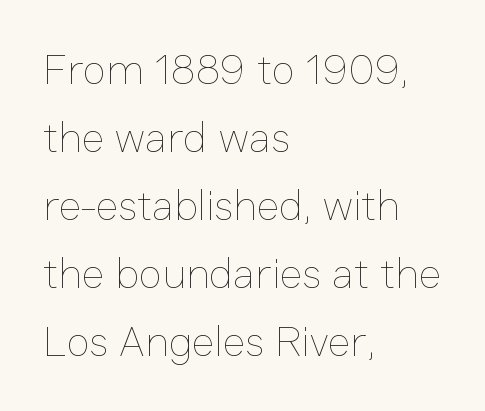
{"italic": "no", "bold": "no", "weight": "thin", "width": "normal", "stroke_contrast": "low", "x_height": "medium", "monospaced": "no", "underline": "no", "align": "left", "line_spacing": "normal", "line_spacing_ratio": 1.58, "letter_spacing": "normal", "letter_spacing_em": 0.0, "glyph_px": 43}
